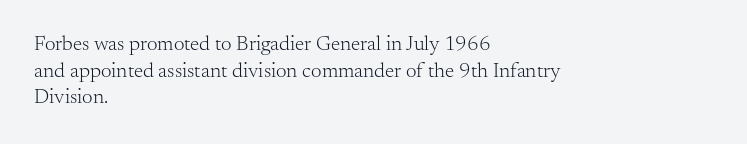
{"italic": "no", "bold": "no", "underline": "no", "align": "left", "line_spacing": "normal", "line_spacing_ratio": 1.27, "letter_spacing": "normal", "letter_spacing_em": 0.0, "glyph_px": 21}
